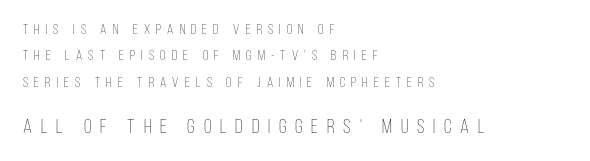
The image shows 20 px text type, upright; set left-aligned, line spacing 1.88x, unusually wide letter spacing (+0.44 em), not underlined; the second (bottom) block is 1.43x larger.
